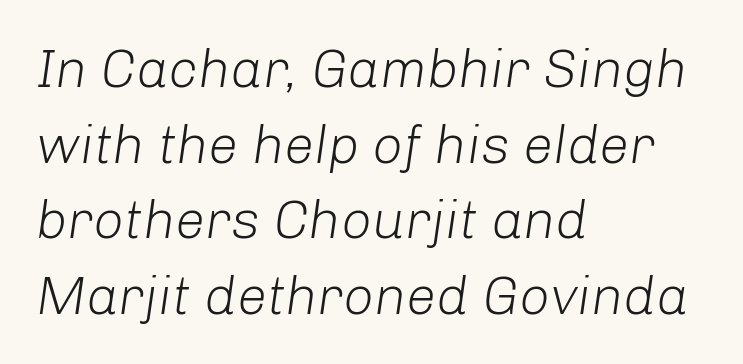
Q: Is the text bold? A: No.
Q: Is the text italic (slanted)? A: Yes, it leans right by about 8 degrees.
Q: Is the text underlined? A: No.
Q: How is the paragraph aligned? A: Left-aligned.
Q: Is the spacing between letters normal or unusually wide? A: Normal.
Q: Is the spacing between lines tight, normal or loose? A: Normal.
Q: Width (condensed, normal, or wide)? A: Normal.
Q: Stroke contrast? A: Low.
Q: x-height? A: Medium.
Q: Monospaced? A: No.
